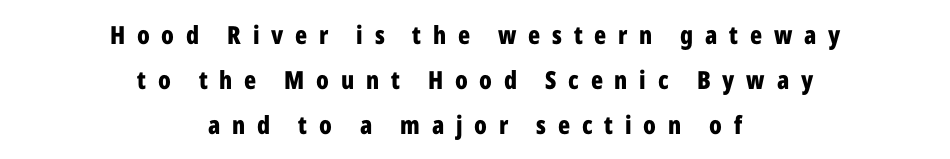
{"italic": "no", "bold": "yes", "underline": "no", "align": "center", "line_spacing_ratio": 1.8, "letter_spacing": "wide", "letter_spacing_em": 0.47, "glyph_px": 25}
